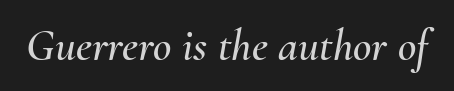
{"italic": "yes", "lean": "right", "slant_degrees": 10, "width": "normal", "stroke_contrast": "medium", "x_height": "small", "monospaced": "no", "underline": "no", "letter_spacing": "normal", "letter_spacing_em": 0.0, "glyph_px": 45}
